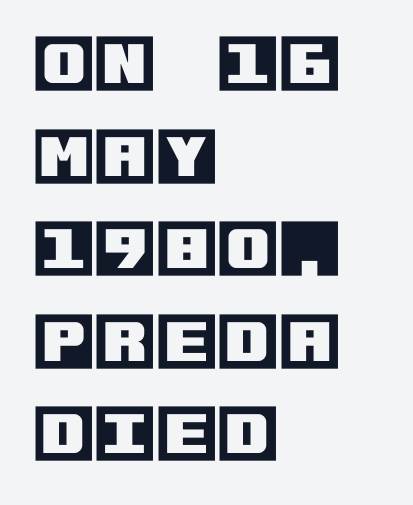
The image shows 63 px text type, upright; set left-aligned, normal line spacing (1.47x), normal letter spacing, not underlined; a large x-height.
